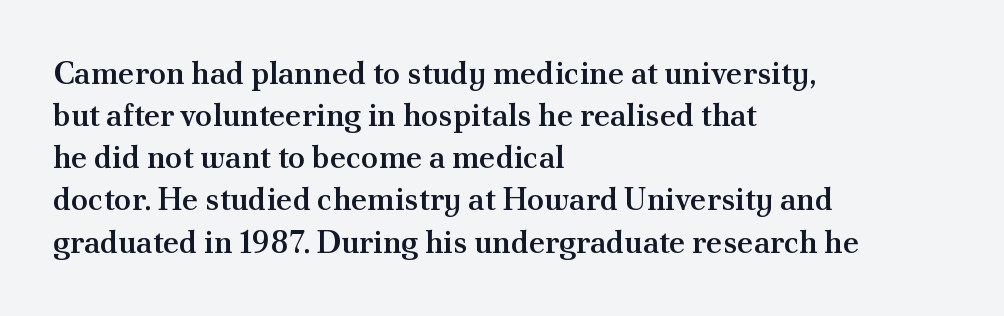
Q: Is the text bold? A: Semi-bold.
Q: Is the text italic (slanted)? A: No, it is upright.
Q: Is the typeface a serif or a sans-serif typeface? A: Serif.
Q: Is the text underlined? A: No.
Q: How is the paragraph aligned? A: Left-aligned.
Q: Is the spacing between letters normal or unusually wide? A: Normal.
Q: Is the spacing between lines tight, normal or loose? A: Normal.
Q: Width (condensed, normal, or wide)? A: Normal.
Q: Stroke contrast? A: Medium.
Q: x-height? A: Small.
Q: Monospaced? A: No.
